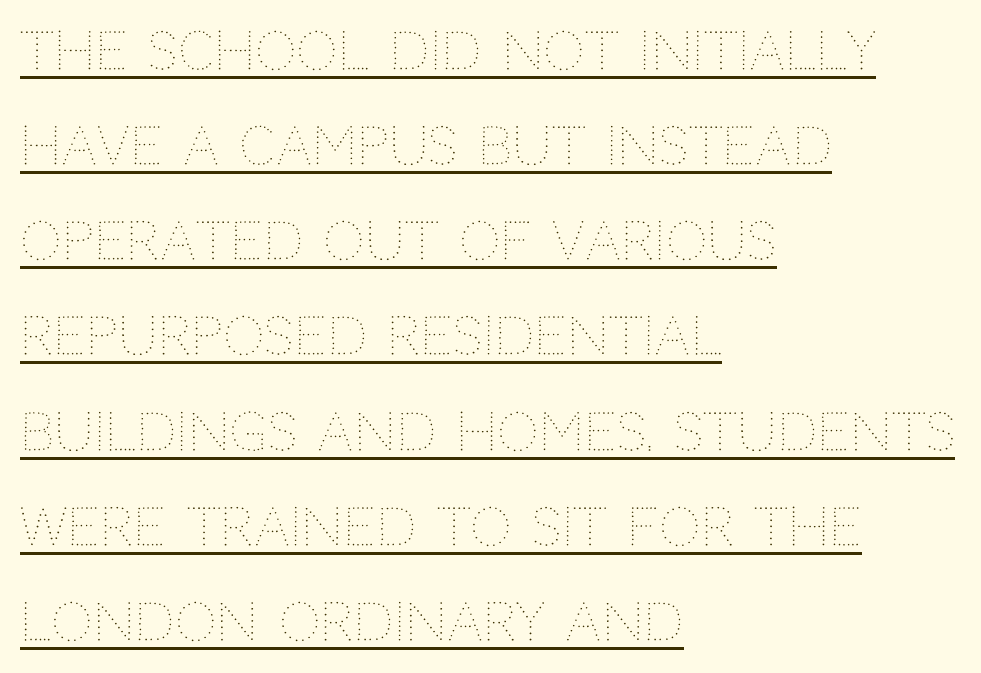
The image shows 52 px thin type, upright; set left-aligned, line spacing 1.83x, normal letter spacing, underlined; medium stroke contrast and a large x-height.
